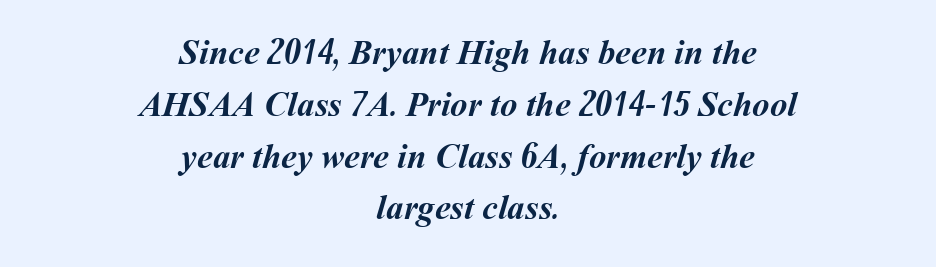
Honestly, the row spacing looks completely unremarkable. This rendering uses center alignment, leaving both contours irregular but symmetric. Set as a true bold cut, around the 700 mark. Between one letter and the next there's only the usual sliver of space. The foot of each line stays bare and open. Proportional: the letters do not fall into vertical columns.
